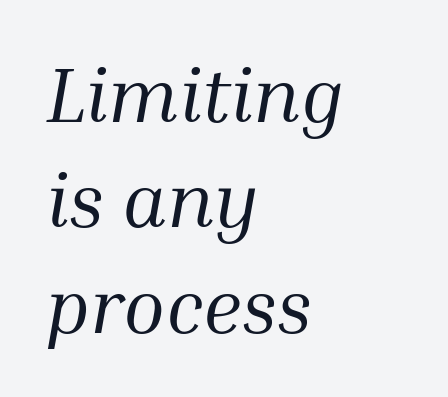
The image shows 77 px regular-weight serif type, italic (leaning right); set left-aligned, normal line spacing (1.37x), normal letter spacing, not underlined; medium stroke contrast and a medium x-height.
